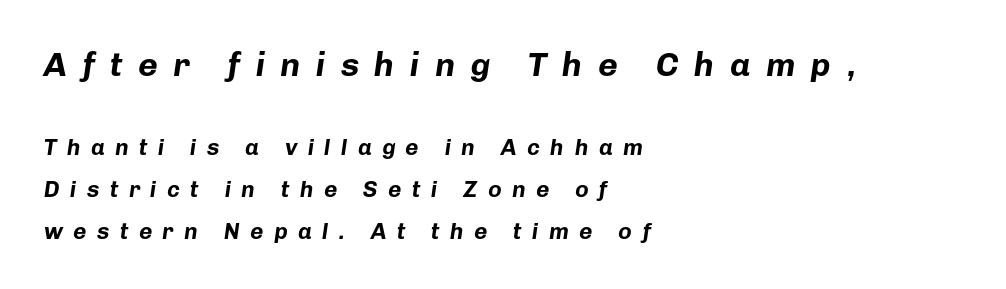
Typeset ragged right — the left edge is the straight one. Chunky letters — that's bold for sure. This rendering widens character spacing well past its baseline value. The passage shown is typed in a proportional face where columns would drift. Size contrast runs from large at the top to small at the bottom. The gap between lines stays unmarked.
